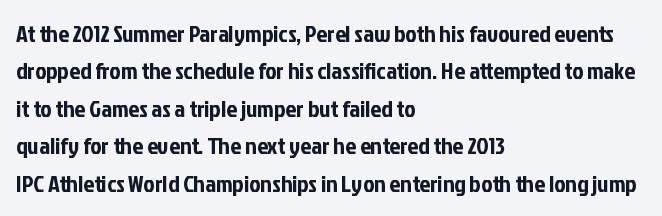
The image shows 24 px text type, upright; set left-aligned, normal line spacing (1.56x), normal letter spacing, not underlined.
